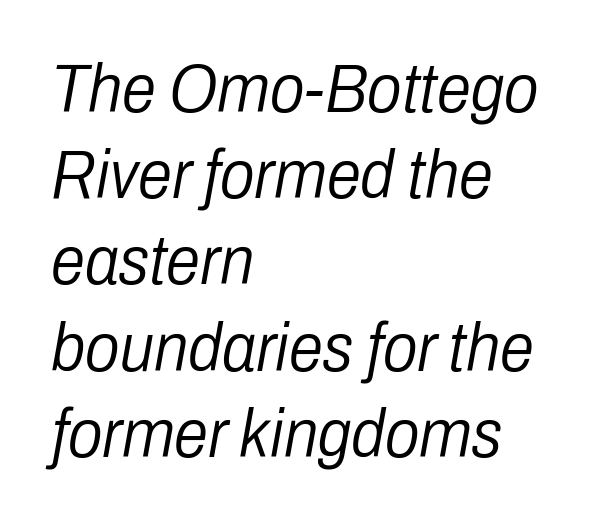
Each new line begins a customary step beneath the previous one. Ink coverage per letter is moderate at most. Students, note that the glyphs here touch the page at normal intervals. Each letter keeps its own natural width here, so spacing adapts to shape.
